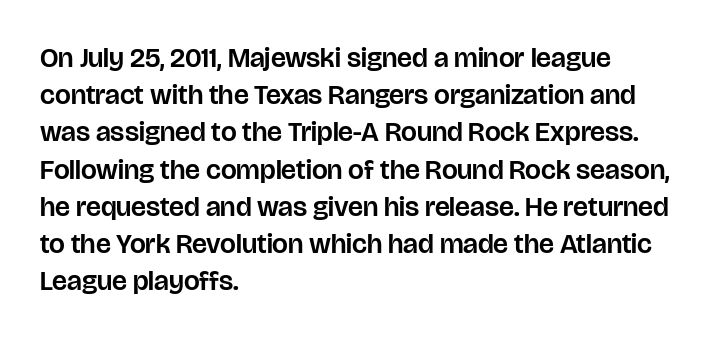
{"serif": "no", "italic": "no", "width": "normal", "stroke_contrast": "low", "x_height": "large", "monospaced": "no", "underline": "no", "align": "left", "line_spacing": "normal", "line_spacing_ratio": 1.33, "letter_spacing": "normal", "letter_spacing_em": 0.0, "glyph_px": 28}
